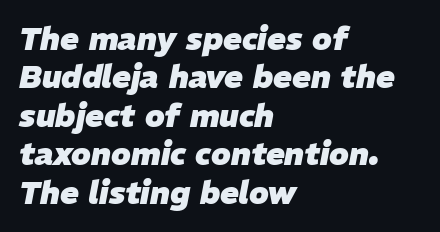
Spacing verdict: proportional, widths tailored to each character. The glyphs look as if they've been sheared to an angle. The rendering uses a bold face; every stroke is thick and dark. The foot of each line stays bare and open.
